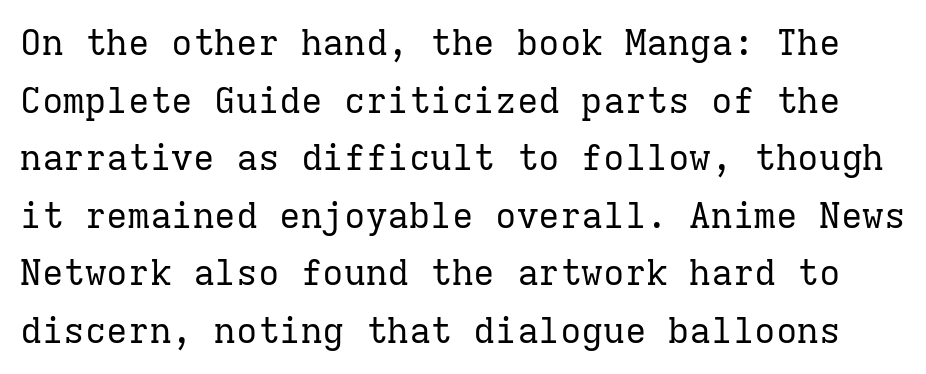
Q: Is the text bold? A: No.
Q: Is the text italic (slanted)? A: No, it is upright.
Q: Is the typeface a serif or a sans-serif typeface? A: Serif.
Q: Is the text underlined? A: No.
Q: Is the spacing between letters normal or unusually wide? A: Normal.
Q: Is the spacing between lines tight, normal or loose? A: Normal.
Q: Width (condensed, normal, or wide)? A: Normal.
Q: Stroke contrast? A: Low.
Q: x-height? A: Medium.
Q: Monospaced? A: Yes.
